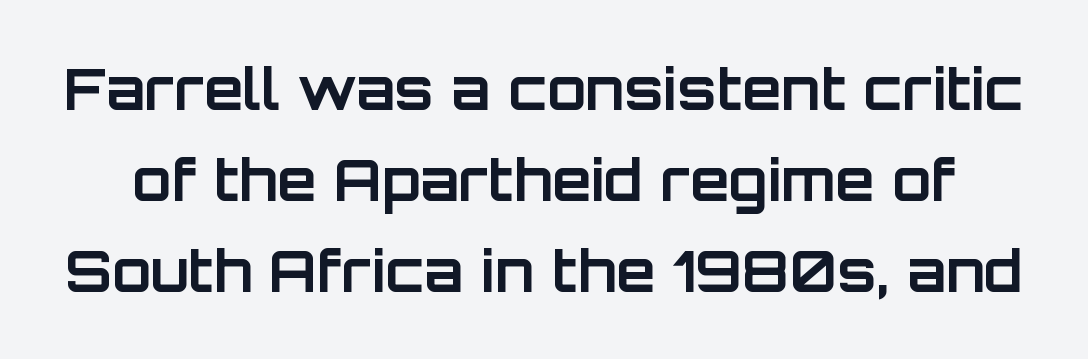
Observe the absence of serifs on each vertical stroke in this sample. If you measured baseline to baseline, you'd find a middling distance. Do the characters align in a grid? No, the font is proportional. Summary of weight: heavy, a full bold.
